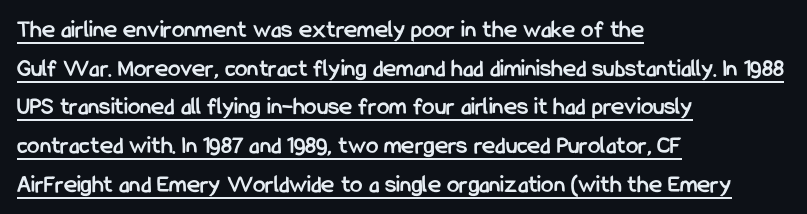
The image shows 25 px bold type, upright; set left-aligned, normal line spacing (1.55x), normal letter spacing, underlined.
